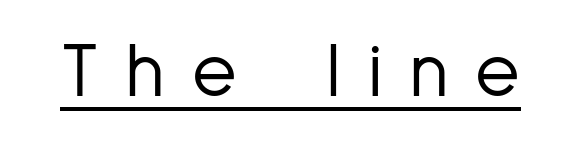
Q: Is the text bold? A: No.
Q: Is the text italic (slanted)? A: No, it is upright.
Q: Is the typeface a serif or a sans-serif typeface? A: Sans-serif.
Q: Is the text underlined? A: Yes.
Q: Is the spacing between letters normal or unusually wide? A: Unusually wide.
Q: Width (condensed, normal, or wide)? A: Condensed.
Q: Stroke contrast? A: Low.
Q: x-height? A: Medium.
Q: Monospaced? A: No.
